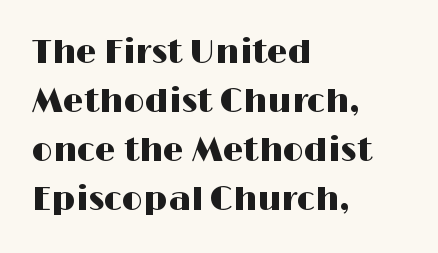
Line beginnings align vertically; line endings do not. Type style note: lacks serifs. The vertical gap from one line to the next is medium. Note the varied advance widths — an 'i' is clearly narrower than an 'm'. Each word holds together tightly as a unit, with standard inter-letter gaps.
